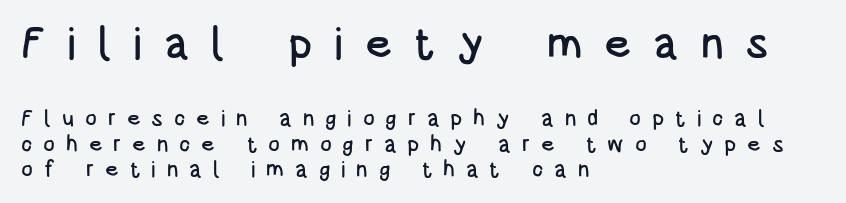
Here the designer chose a conventional face with non-uniform glyph widths. Check under the words: just untouched page. Unlike a traditional serif, this face leaves its strokes unadorned. Is the block centered? No — it sits flush against the left margin.
